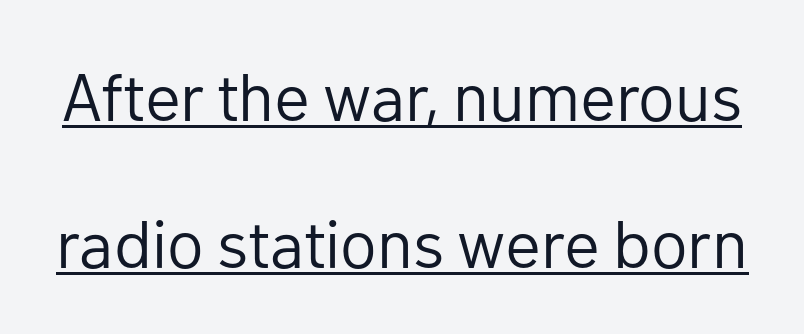
{"serif": "no", "italic": "no", "bold": "no", "weight": "regular", "width": "normal", "stroke_contrast": "low", "x_height": "medium", "monospaced": "no", "underline": "yes", "line_spacing": "loose", "line_spacing_ratio": 2.2, "letter_spacing": "normal", "letter_spacing_em": 0.0, "glyph_px": 67}
